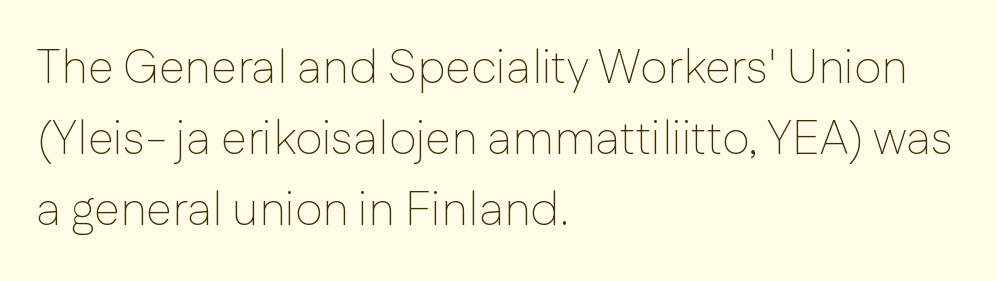
{"serif": "no", "italic": "no", "bold": "no", "weight": "thin", "width": "normal", "stroke_contrast": "low", "x_height": "medium", "monospaced": "no", "underline": "no", "align": "left", "line_spacing": "normal", "line_spacing_ratio": 1.51, "letter_spacing": "normal", "letter_spacing_em": 0.0, "glyph_px": 47}
